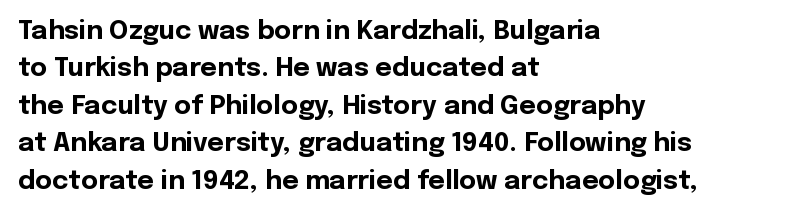
When letters stand straight like this, we call the style roman or upright. A clean baseline with only descenders dipping below it. Horizontally, the lines are justified to the leading edge only. Is there much room between lines? A standard amount, neither cramped nor airy.
